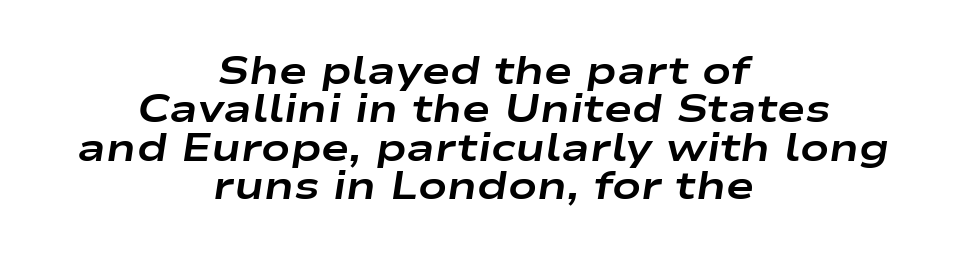
What's the leading like? Squeezed, with rows nearly overlapping. These lines carry a lot of weight — the face is fully bold. The letters advance in unequal steps, a hallmark of proportional type. Nobody drew a line under any word here. A typesetter would call this zero additional tracking.
